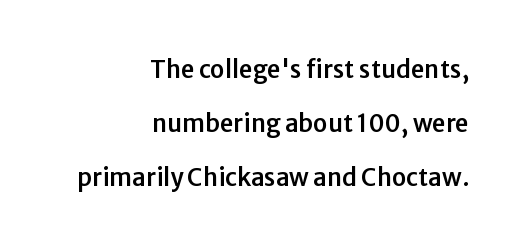
The image shows 24 px text type, upright; set right-aligned, loose line spacing (2.26x), normal letter spacing, not underlined.
